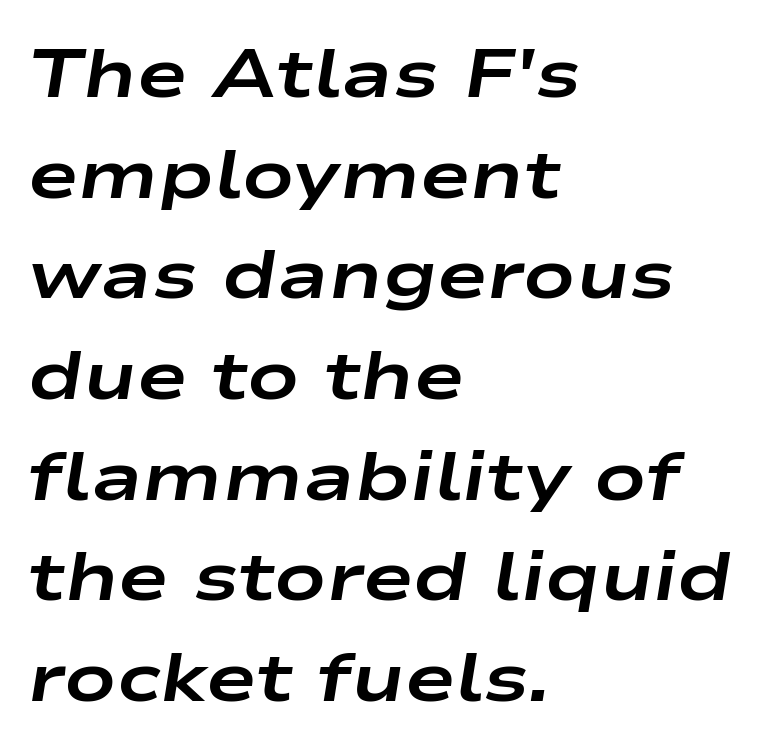
The ragged edge is on the right, which tells us the setting is flush left. Leading: standard. Varying glyph widths throughout — classic text-font behaviour. On the weight axis this lands at bold, roughly 700. Descenders hang freely into open space.
